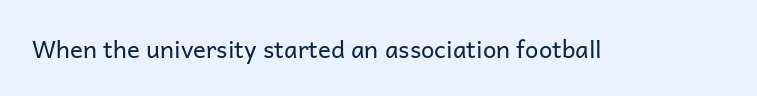
Q: Is the text bold? A: No.
Q: Is the text italic (slanted)? A: No, it is upright.
Q: Is the text underlined? A: No.
Q: Is the spacing between letters normal or unusually wide? A: Normal.
